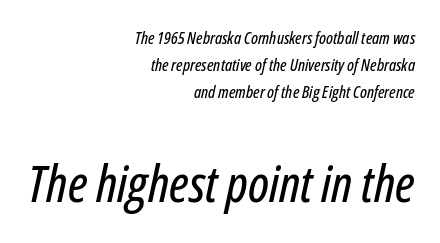
Small over large — that's the arrangement of the two blocks here. Does the leading feel generous? No, just average. The letters advance in unequal steps, a hallmark of proportional type. Rule under the text: the space is simply empty.
